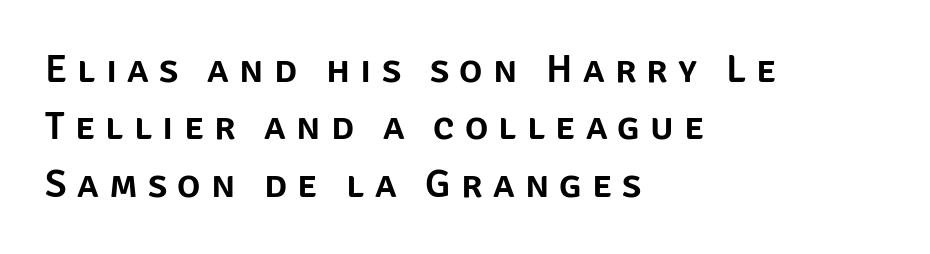
{"serif": "no", "italic": "no", "width": "normal", "stroke_contrast": "low", "x_height": "large", "monospaced": "no", "underline": "no", "align": "left", "line_spacing": "normal", "line_spacing_ratio": 1.47, "letter_spacing": "wide", "letter_spacing_em": 0.26, "glyph_px": 39}
